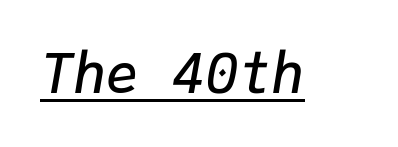
The passage shown is typed in a monospace face where columns stay perfectly aligned. Like a heading marked for emphasis, these lines bear an underscore. The sample has been set in demibold, a notch under bold. This rendering leaves character spacing at its baseline value. These lines were composed using italics.
